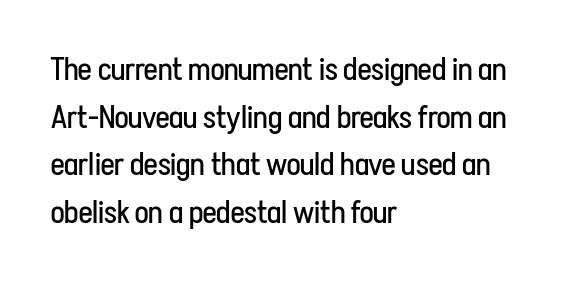
{"serif": "no", "italic": "no", "bold": "no", "weight": "regular", "width": "condensed", "stroke_contrast": "low", "x_height": "medium", "monospaced": "no", "underline": "no", "align": "left", "line_spacing": "normal", "line_spacing_ratio": 1.49, "letter_spacing": "normal", "letter_spacing_em": 0.0, "glyph_px": 32}
